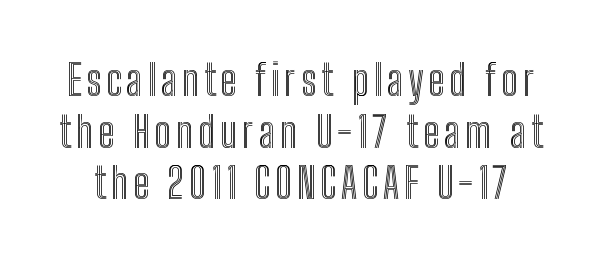
This sample uses an upright cut, with every glyph sitting square on the baseline. These lines are rendered in a variable-pitch font. Any mark beneath the type? The region is blank.
